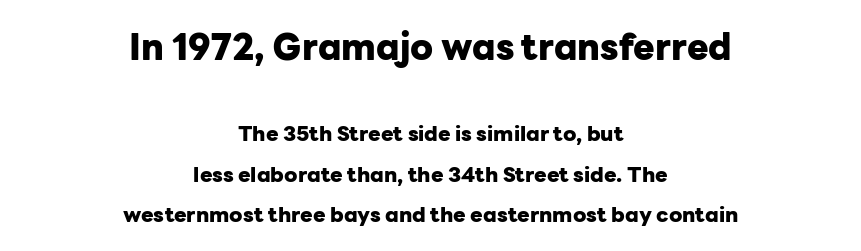
{"serif": "no", "italic": "no", "bold": "yes", "weight": "heavy", "width": "normal", "stroke_contrast": "low", "x_height": "medium", "monospaced": "no", "underline": "no", "align": "center", "line_spacing": "loose", "line_spacing_ratio": 1.93, "letter_spacing": "normal", "letter_spacing_em": 0.0, "larger_block": "first", "size_ratio": 1.71, "glyph_px": 36}
